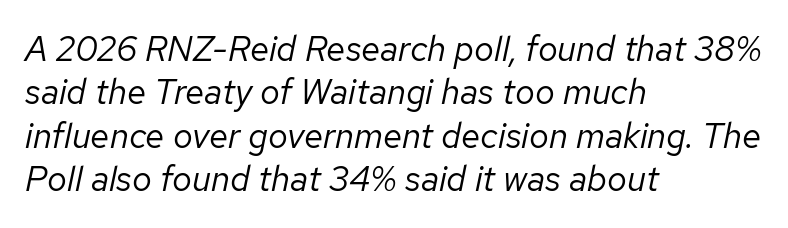
{"italic": "yes", "lean": "right", "slant_degrees": 12, "bold": "no", "weight": "regular", "width": "normal", "stroke_contrast": "low", "x_height": "medium", "monospaced": "no", "underline": "no", "align": "left", "line_spacing_ratio": 1.24, "letter_spacing": "normal", "letter_spacing_em": 0.0, "glyph_px": 35}
